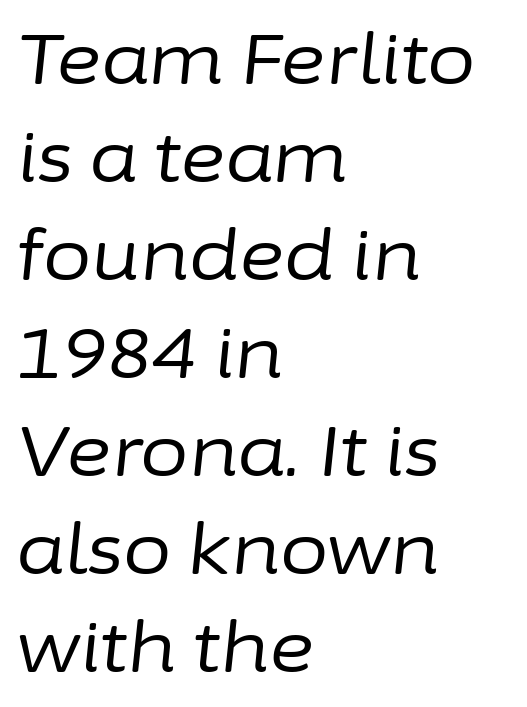
The image shows 70 px regular-weight type, italic (leaning right); set left-aligned, normal line spacing (1.4x), normal letter spacing, not underlined; low stroke contrast and a medium x-height.
